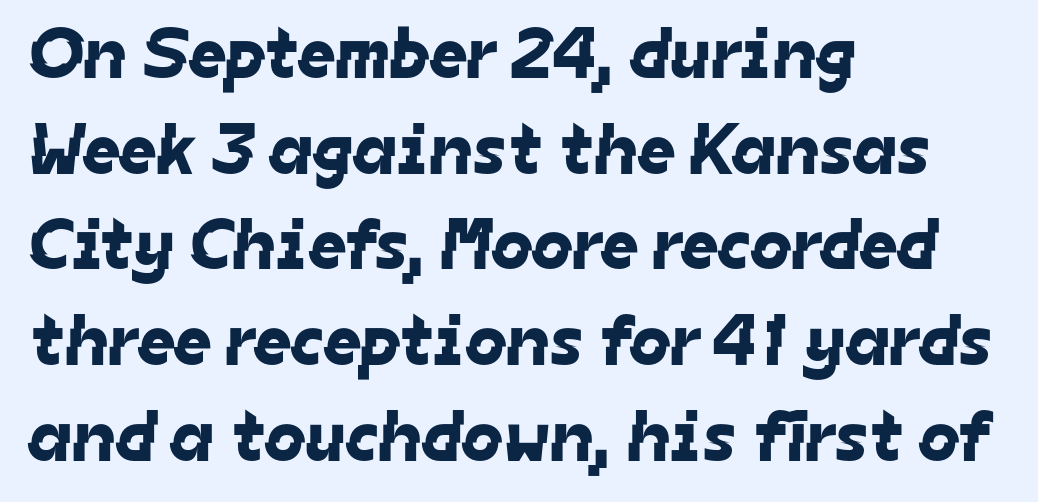
The image shows 73 px sans-serif type; set left-aligned, normal line spacing (1.31x), normal letter spacing, not underlined; low stroke contrast and a medium x-height.
